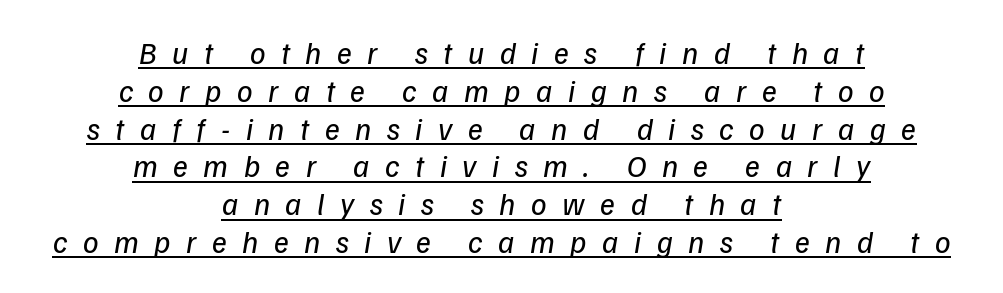
{"serif": "no", "bold": "no", "weight": "regular", "width": "normal", "stroke_contrast": "low", "x_height": "medium", "monospaced": "no", "underline": "yes", "align": "center", "line_spacing_ratio": 1.22, "letter_spacing": "wide", "letter_spacing_em": 0.5, "glyph_px": 31}
